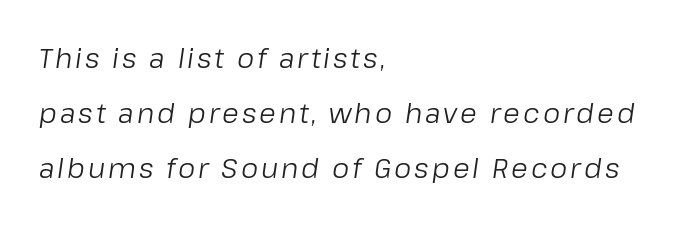
Q: Is the text bold? A: No.
Q: Is the text italic (slanted)? A: Yes, it leans right by about 8 degrees.
Q: Is the text underlined? A: No.
Q: How is the paragraph aligned? A: Left-aligned.
Q: Is the spacing between lines tight, normal or loose? A: Loose.
